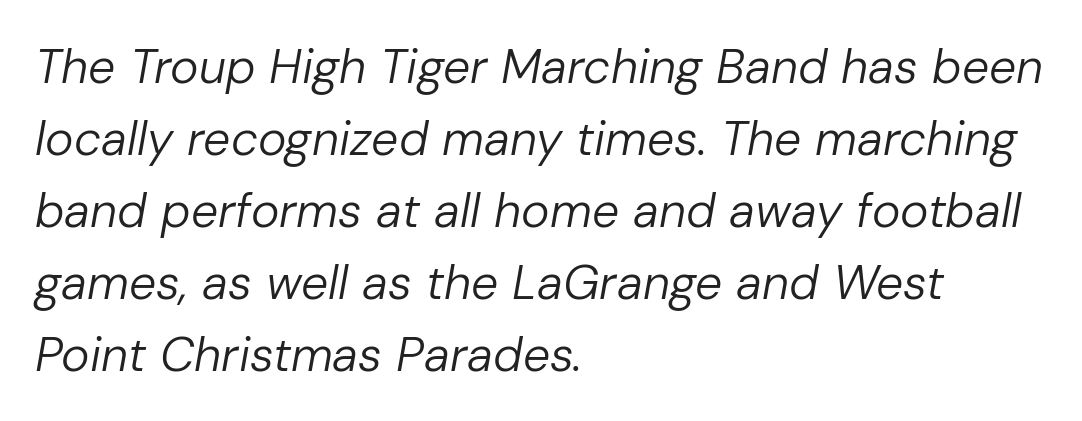
The image shows 48 px regular-weight type, italic (leaning right); set left-aligned, normal line spacing (1.5x), normal letter spacing, not underlined; low stroke contrast and a medium x-height.
